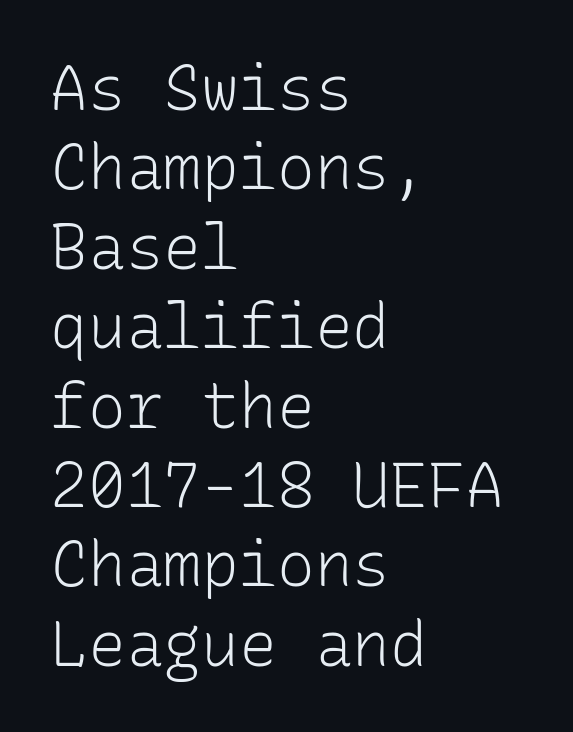
Q: Is the text bold? A: No.
Q: Is the text italic (slanted)? A: No, it is upright.
Q: Is the typeface a serif or a sans-serif typeface? A: Sans-serif.
Q: Is the text underlined? A: No.
Q: How is the paragraph aligned? A: Left-aligned.
Q: Is the spacing between letters normal or unusually wide? A: Normal.
Q: Is the spacing between lines tight, normal or loose? A: Normal.
Q: Width (condensed, normal, or wide)? A: Normal.
Q: Stroke contrast? A: Low.
Q: x-height? A: Medium.
Q: Monospaced? A: Yes.
